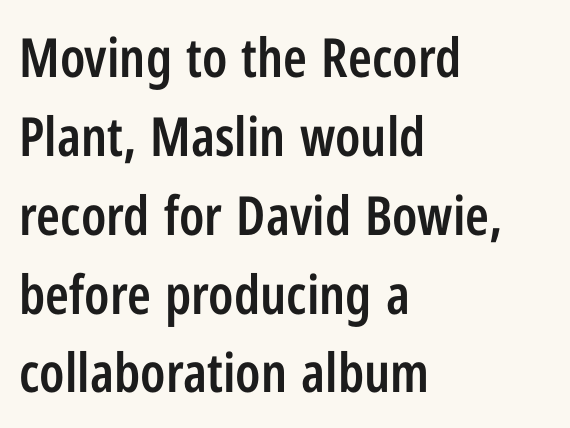
Q: Is the text bold? A: Semi-bold.
Q: Is the text italic (slanted)? A: No, it is upright.
Q: Is the typeface a serif or a sans-serif typeface? A: Sans-serif.
Q: Is the text underlined? A: No.
Q: How is the paragraph aligned? A: Left-aligned.
Q: Is the spacing between letters normal or unusually wide? A: Normal.
Q: Is the spacing between lines tight, normal or loose? A: Normal.
Q: Width (condensed, normal, or wide)? A: Condensed.
Q: Stroke contrast? A: Low.
Q: x-height? A: Medium.
Q: Monospaced? A: No.
